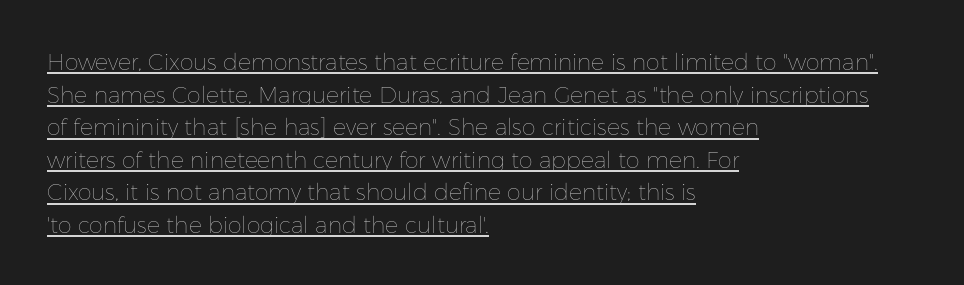
{"italic": "no", "bold": "no", "underline": "yes", "align": "left", "line_spacing": "normal", "line_spacing_ratio": 1.48, "letter_spacing": "normal", "letter_spacing_em": 0.0, "glyph_px": 22}
